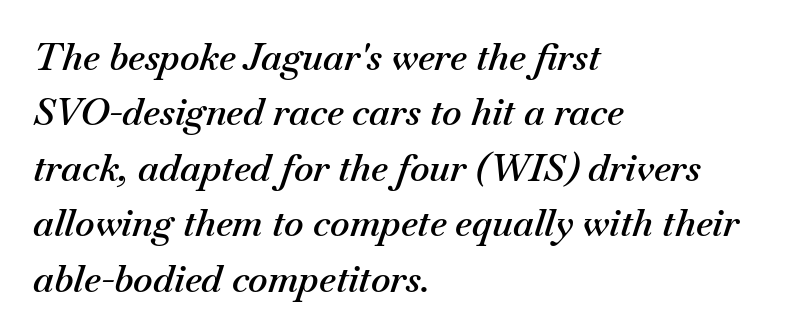
The image shows 37 px semibold type, italic (leaning right); set left-aligned, normal line spacing (1.5x), normal letter spacing, not underlined; medium stroke contrast and a small x-height.
